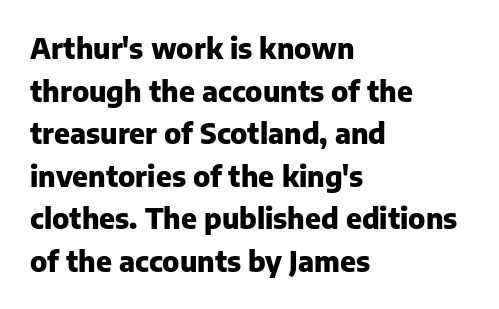
Q: Is the text bold? A: Yes.
Q: Is the text italic (slanted)? A: No, it is upright.
Q: Is the typeface a serif or a sans-serif typeface? A: Sans-serif.
Q: Is the text underlined? A: No.
Q: How is the paragraph aligned? A: Left-aligned.
Q: Is the spacing between letters normal or unusually wide? A: Normal.
Q: Is the spacing between lines tight, normal or loose? A: Normal.
Q: Width (condensed, normal, or wide)? A: Normal.
Q: Stroke contrast? A: Low.
Q: x-height? A: Medium.
Q: Monospaced? A: No.
